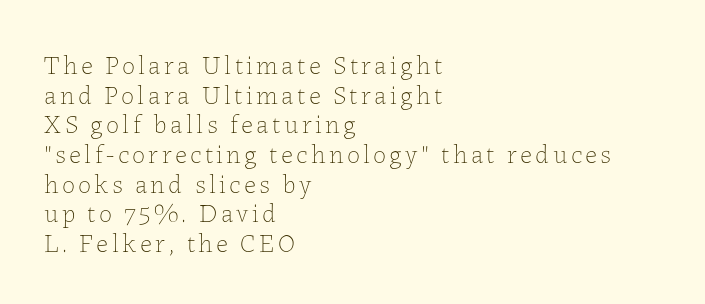
The image shows 26 px text type, upright; set left-aligned, tight line spacing (1.14x), not underlined.
